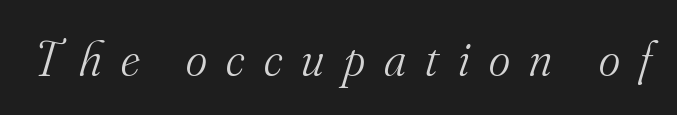
The font is comparable to plain body text, perhaps lighter. There is plenty of visible air inserted between adjacent glyphs. The string is rendered with underlining switched off. In terms of posture, this sample is oblique. Unlike a clean sans, this face finishes its strokes with serifs.
